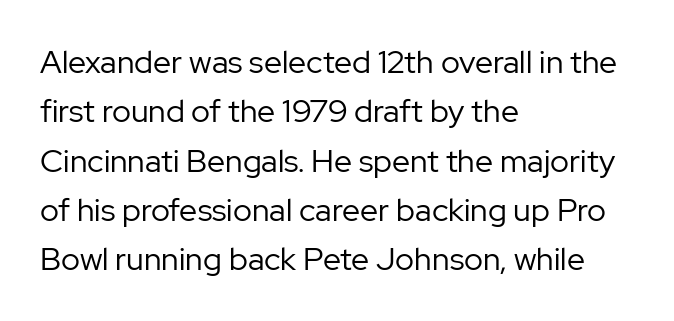
A quiet, ordinary-to-light weight characterises the typeface. These lines are rendered in a variable-pitch font. These lines keep a tight, regular rhythm from letter to letter. The characters display no serif detailing; their extremities are plain. Unlike italic type, these characters show no tilt at all.
